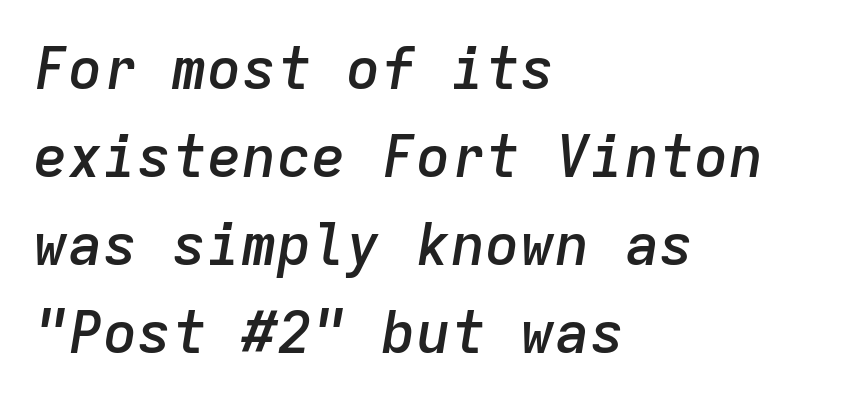
These lines are rendered in a fixed-pitch font. The lines are quadded left. Tracking value appears to be zero — textbook default spacing. The strokes are fattened partway — semibold, not bold.
